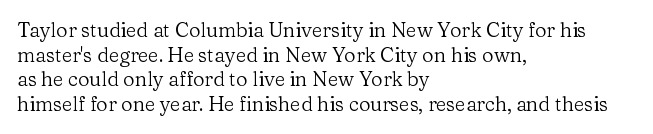
Q: Is the text bold? A: No.
Q: Is the text italic (slanted)? A: No, it is upright.
Q: Is the text underlined? A: No.
Q: How is the paragraph aligned? A: Left-aligned.
Q: Is the spacing between letters normal or unusually wide? A: Normal.
